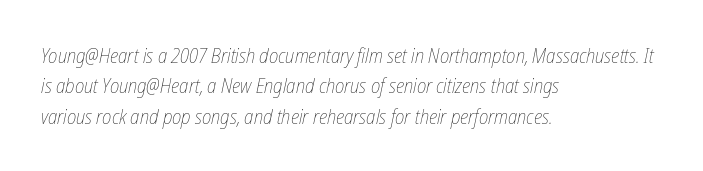
Q: Is the text bold? A: No.
Q: Is the text italic (slanted)? A: Yes, it leans right by about 12 degrees.
Q: Is the text underlined? A: No.
Q: How is the paragraph aligned? A: Left-aligned.
Q: Is the spacing between letters normal or unusually wide? A: Normal.
Q: Is the spacing between lines tight, normal or loose? A: Normal.
